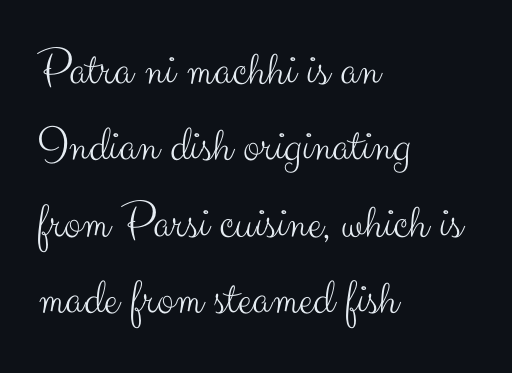
The image shows 51 px light sans-serif type; set left-aligned, normal line spacing (1.5x), normal letter spacing, not underlined; medium stroke contrast and a small x-height.
